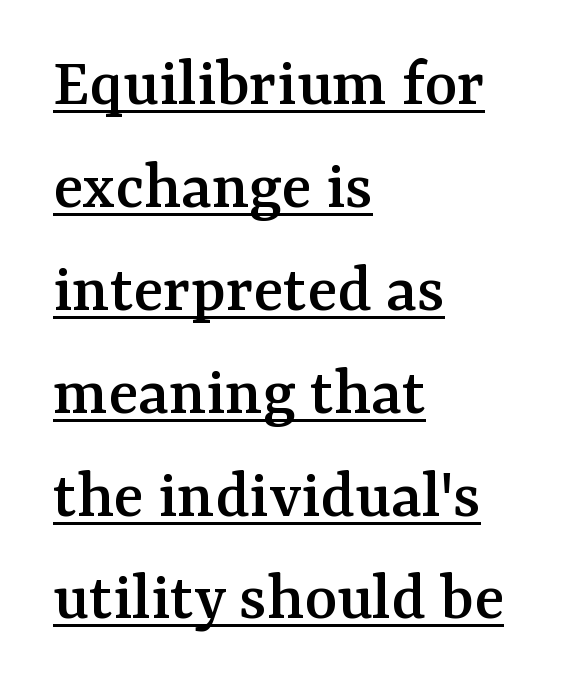
The glyphs in this specimen are seriffed. Between one letter and the next there's only the usual sliver of space. Does the lettering tilt? It doesn't — this is upright. Students, observe the line beneath the letters — that is underlining.
